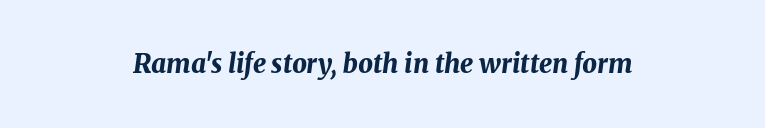
The type is set solid horizontally, with unmodified tracking. Notice how the stems are inclined rather than vertical — that's the hallmark of italics. In CSS terms this would be text-align: center. Underlining? Definitely not there.
